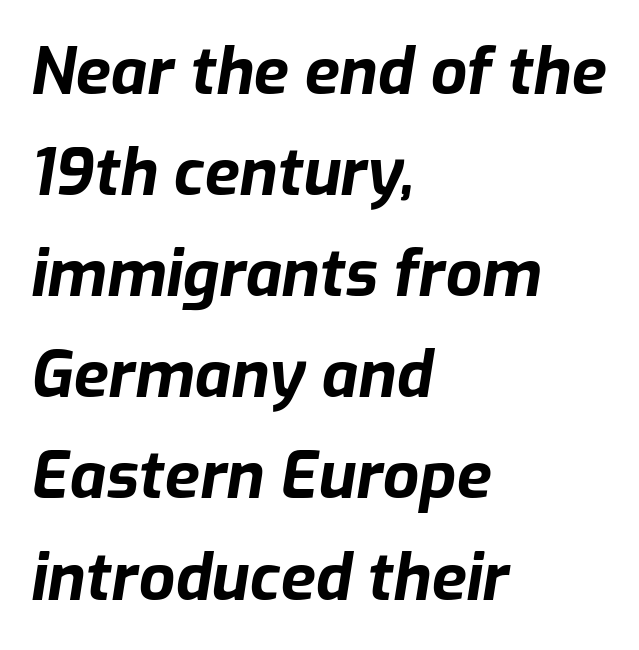
Q: Is the text bold? A: Yes.
Q: Is the text italic (slanted)? A: Yes, it leans right by about 9 degrees.
Q: Is the text underlined? A: No.
Q: How is the paragraph aligned? A: Left-aligned.
Q: Is the spacing between letters normal or unusually wide? A: Normal.
Q: Is the spacing between lines tight, normal or loose? A: Normal.
Q: Width (condensed, normal, or wide)? A: Normal.
Q: Stroke contrast? A: Low.
Q: x-height? A: Medium.
Q: Monospaced? A: No.
